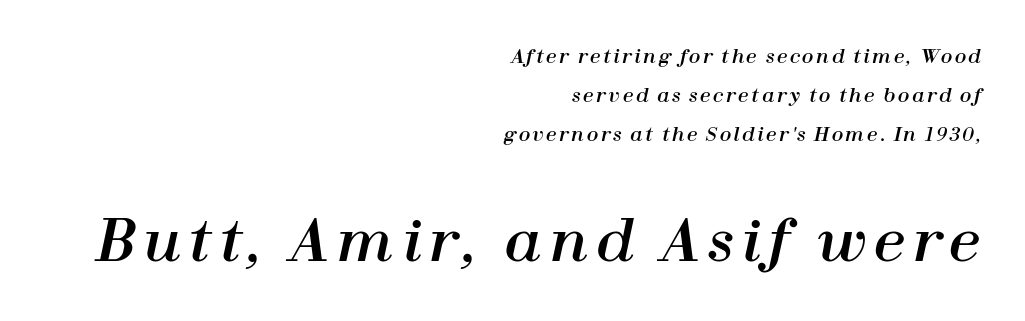
The image shows 57 px text type, italic (leaning right); set right-aligned, loose line spacing (2.04x), not underlined; the second (bottom) block is 3.0x larger; high stroke contrast and a medium x-height.
